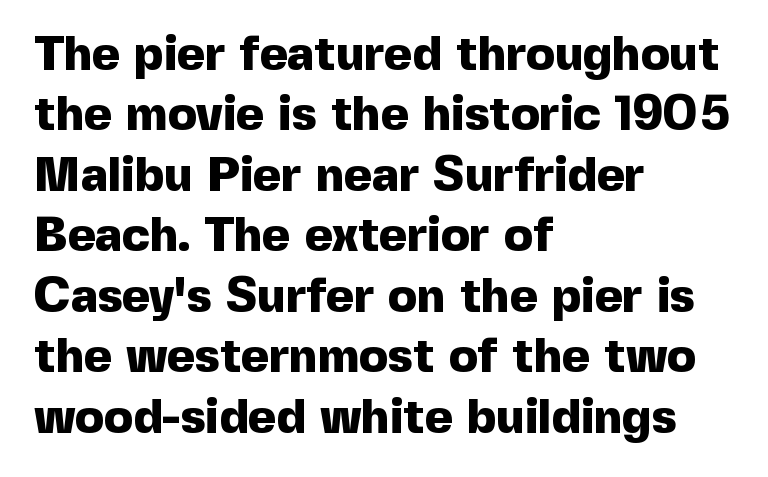
Observe the absence of serifs on each vertical stroke in this sample. The rendering keeps characters at their native spacing. Is there any slant? The stems are plumb. You'd pick this weight for a headline — it's a proper bold.
